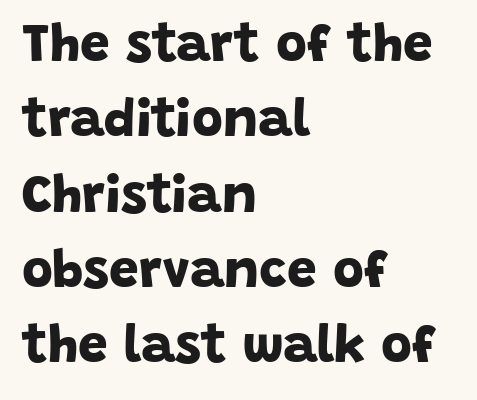
The image shows 53 px bold sans-serif type; set left-aligned, normal line spacing (1.42x), normal letter spacing, not underlined; low stroke contrast and a large x-height.
